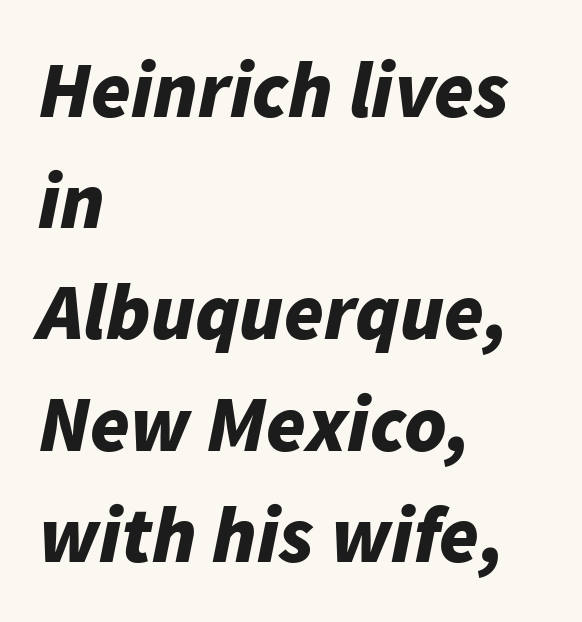
These lines were composed using italics. Casual observation: everything's shoved over to the left. What stands out about the letter spacing? Nothing — it is the standard amount. Underlining? Definitely not there. Each new line begins a customary step beneath the previous one.
